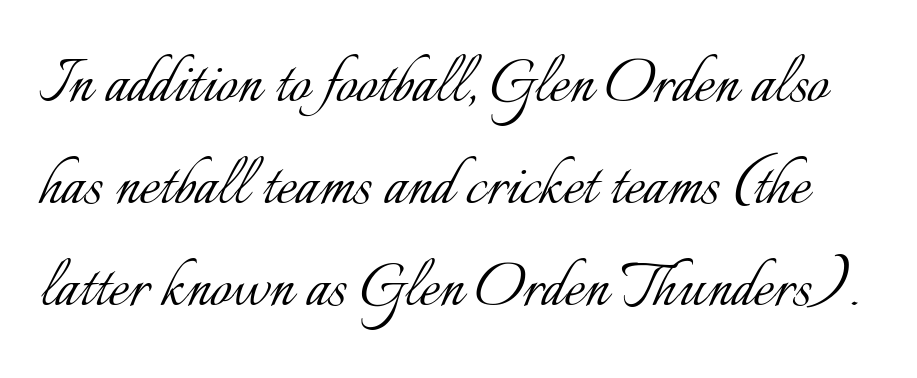
Short note: letters normally spaced. No extra ink here — the face is not bold. This sample has the flowing, uneven cadence of proportional lettering.
